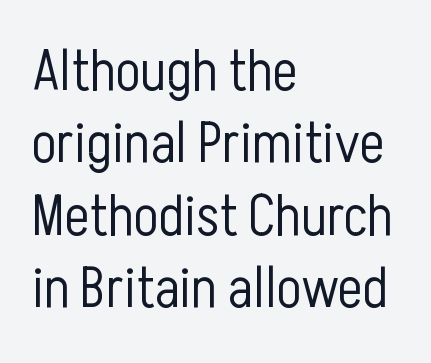
{"serif": "no", "italic": "no", "bold": "no", "weight": "light", "width": "condensed", "stroke_contrast": "low", "x_height": "medium", "monospaced": "no", "underline": "no", "align": "left", "line_spacing": "normal", "line_spacing_ratio": 1.25, "letter_spacing": "normal", "letter_spacing_em": 0.0, "glyph_px": 58}
